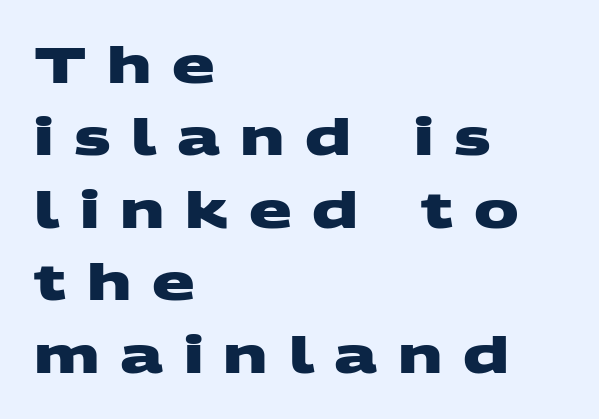
Q: Is the text bold? A: Yes.
Q: Is the typeface a serif or a sans-serif typeface? A: Sans-serif.
Q: Is the text underlined? A: No.
Q: How is the paragraph aligned? A: Left-aligned.
Q: Is the spacing between letters normal or unusually wide? A: Unusually wide.
Q: Is the spacing between lines tight, normal or loose? A: Normal.
Q: Width (condensed, normal, or wide)? A: Wide.
Q: Stroke contrast? A: Medium.
Q: x-height? A: Large.
Q: Monospaced? A: No.
